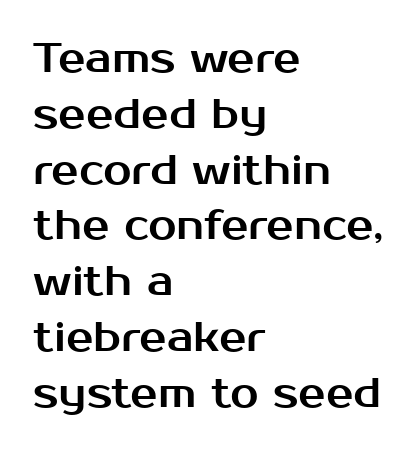
Does extra space separate the letters? No, they use regular spacing. A student would call this left alignment; a typographer would say flush left, rag right. The rows are spaced the way most documents space them. No word sits above an underline. Type style note: lacks serifs. You could not count columns in this text — the font is proportionally spaced.
